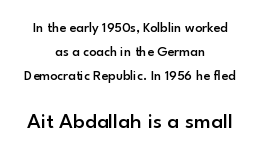
Q: Is the text bold? A: Semi-bold.
Q: Is the text italic (slanted)? A: No, it is upright.
Q: Is the text underlined? A: No.
Q: How is the paragraph aligned? A: Centered.
Q: Is the spacing between letters normal or unusually wide? A: Normal.
Q: Which block of text is set in a larger size, the first (top) or the second (bottom)? A: The second (bottom) one.
